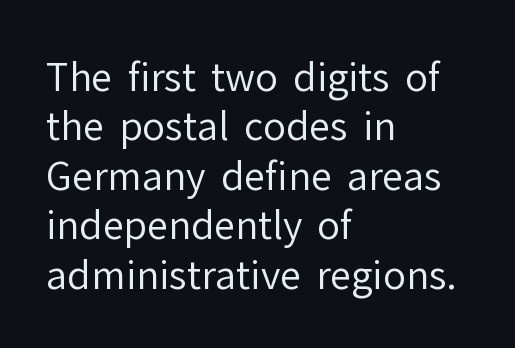
A typesetter would call this zero additional tracking. Does the lettering tilt? It doesn't — this is upright. Vertical spacing — default. Look at the bottom of the vertical strokes: they stop flat, with no serifs.
